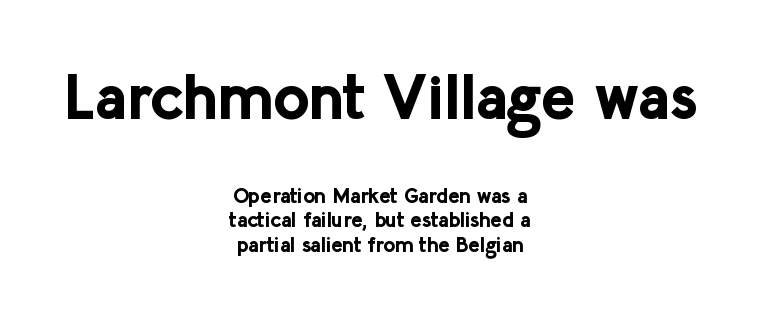
The image shows 64 px bold sans-serif type, upright; set centered, line spacing 1.18x, normal letter spacing, not underlined; the first (top) block is 3.05x larger; low stroke contrast and a medium x-height.
